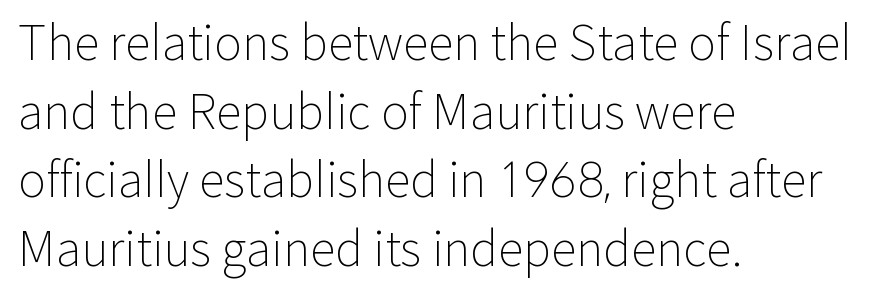
The image shows 47 px light sans-serif type, upright; set left-aligned, normal line spacing (1.46x), normal letter spacing, not underlined; low stroke contrast and a medium x-height.
